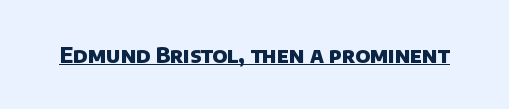
{"bold": "yes", "underline": "yes", "letter_spacing": "normal", "letter_spacing_em": 0.0, "glyph_px": 21}
